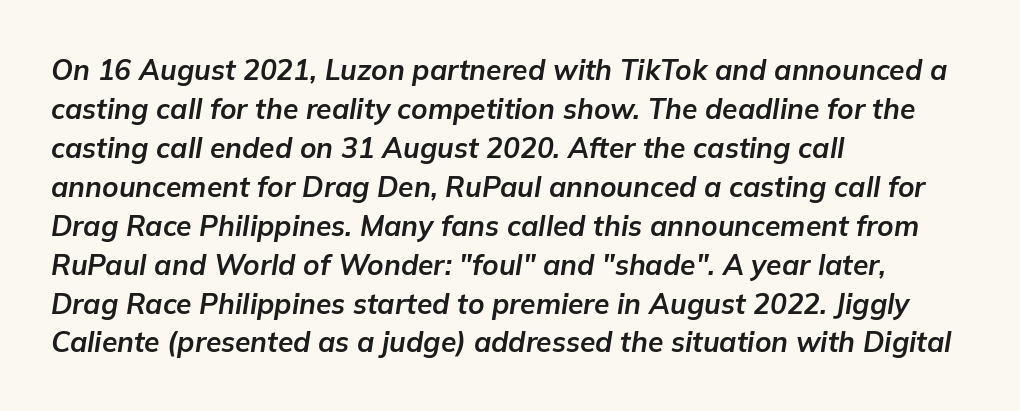
Is this a fixed-width face? No — the glyphs have proportional, varying widths. The gap between lines stays unmarked. Style check: oblique. Leading matches the norm, producing a regular column. Alignment: flush left.
